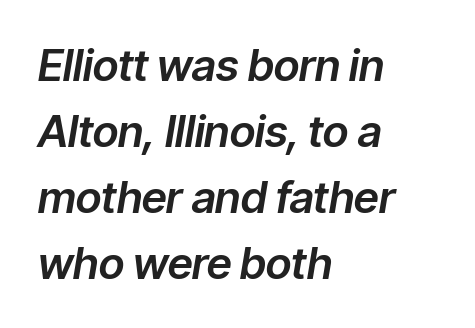
Q: Is the text italic (slanted)? A: Yes, it leans right by about 9 degrees.
Q: Is the text underlined? A: No.
Q: How is the paragraph aligned? A: Left-aligned.
Q: Is the spacing between letters normal or unusually wide? A: Normal.
Q: Is the spacing between lines tight, normal or loose? A: Normal.
Q: Width (condensed, normal, or wide)? A: Normal.
Q: Stroke contrast? A: Low.
Q: x-height? A: Medium.
Q: Monospaced? A: No.
